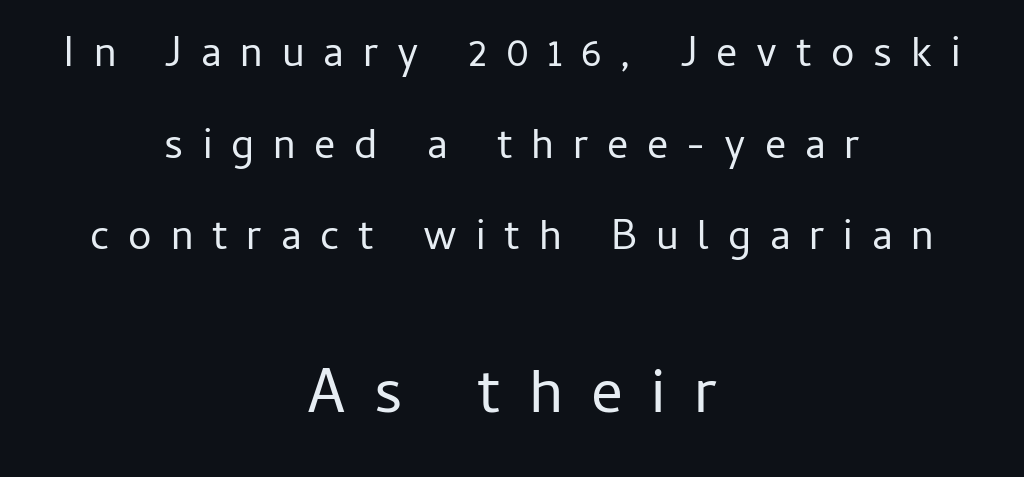
Q: Is the text bold? A: No.
Q: Is the text italic (slanted)? A: No, it is upright.
Q: Is the typeface a serif or a sans-serif typeface? A: Sans-serif.
Q: Is the text underlined? A: No.
Q: How is the paragraph aligned? A: Centered.
Q: Is the spacing between letters normal or unusually wide? A: Unusually wide.
Q: Is the spacing between lines tight, normal or loose? A: Loose.
Q: Which block of text is set in a larger size, the first (top) or the second (bottom)? A: The second (bottom) one.
Q: Width (condensed, normal, or wide)? A: Normal.
Q: Stroke contrast? A: Low.
Q: x-height? A: Medium.
Q: Monospaced? A: No.
